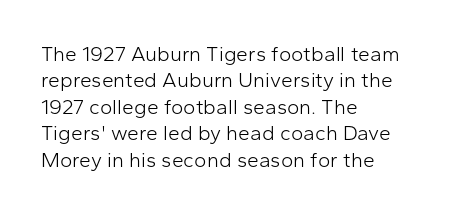
The rendering uses a moderate line-height, typical for paragraphs. Only glyphs here, with clear space below each row. The passage is arranged the way most books set body copy — flush left. Spacing between characters is what you'd get straight out of the box.
